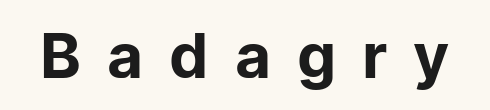
Q: Is the text bold? A: No.
Q: Is the text italic (slanted)? A: No, it is upright.
Q: Is the typeface a serif or a sans-serif typeface? A: Sans-serif.
Q: Is the text underlined? A: No.
Q: Is the spacing between letters normal or unusually wide? A: Unusually wide.
Q: Width (condensed, normal, or wide)? A: Normal.
Q: Stroke contrast? A: Low.
Q: x-height? A: Medium.
Q: Monospaced? A: No.
